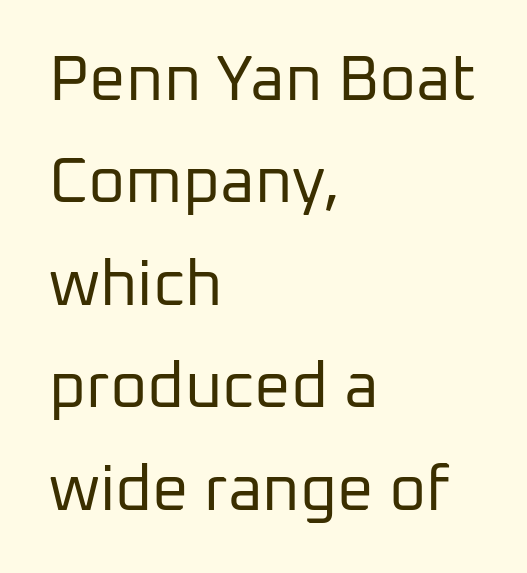
Q: Is the text bold? A: No.
Q: Is the text italic (slanted)? A: No, it is upright.
Q: Is the typeface a serif or a sans-serif typeface? A: Sans-serif.
Q: Is the text underlined? A: No.
Q: How is the paragraph aligned? A: Left-aligned.
Q: Is the spacing between letters normal or unusually wide? A: Normal.
Q: Is the spacing between lines tight, normal or loose? A: Normal.
Q: Width (condensed, normal, or wide)? A: Normal.
Q: Stroke contrast? A: Low.
Q: x-height? A: Medium.
Q: Monospaced? A: No.
